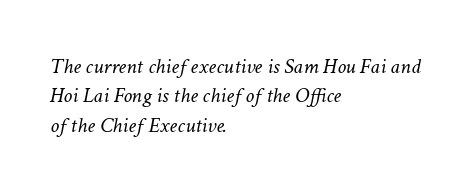
Does extra space separate the letters? No, they use regular spacing. The words here are not underlined. The specimen reads as italic at a glance. The weight would be labelled regular, book, light, or lighter still.
